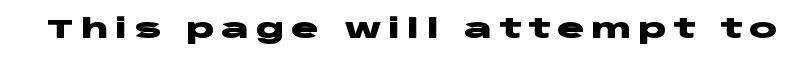
Heavy-handed strokes throughout: this text is bold. Each row of text sits above clean, open space. In terms of letterspacing, this is a distinctly airy, spread setting. This sample uses an upright cut, with every glyph sitting square on the baseline.
